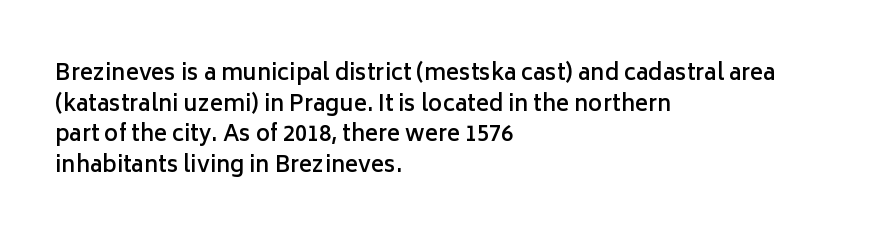
The image shows 22 px text type, upright; set left-aligned, normal line spacing (1.39x), normal letter spacing, not underlined.
